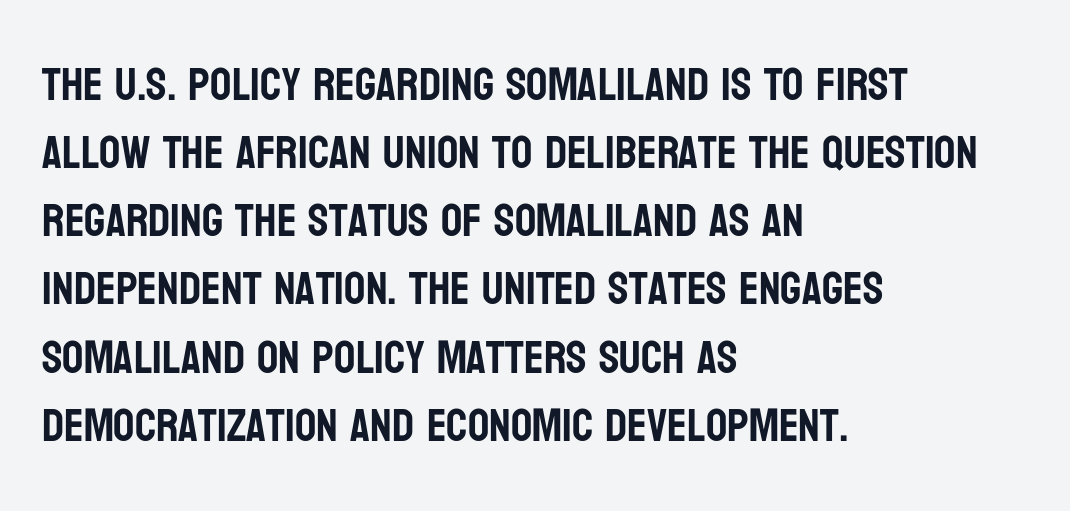
The image shows 47 px condensed sans-serif type, upright; set left-aligned, normal line spacing (1.45x), normal letter spacing, not underlined; low stroke contrast and a large x-height.
